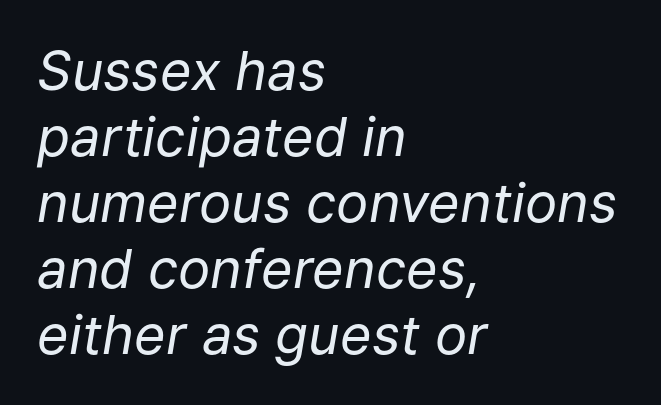
The image shows 54 px regular-weight type, italic (leaning right); set left-aligned, line spacing 1.22x, normal letter spacing, not underlined; low stroke contrast and a medium x-height.
